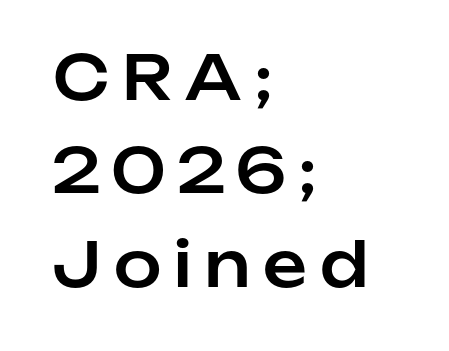
Q: Is the text italic (slanted)? A: No, it is upright.
Q: Is the typeface a serif or a sans-serif typeface? A: Sans-serif.
Q: Is the text underlined? A: No.
Q: How is the paragraph aligned? A: Left-aligned.
Q: Is the spacing between letters normal or unusually wide? A: Unusually wide.
Q: Is the spacing between lines tight, normal or loose? A: Normal.
Q: Width (condensed, normal, or wide)? A: Normal.
Q: Stroke contrast? A: Low.
Q: x-height? A: Medium.
Q: Monospaced? A: No.
